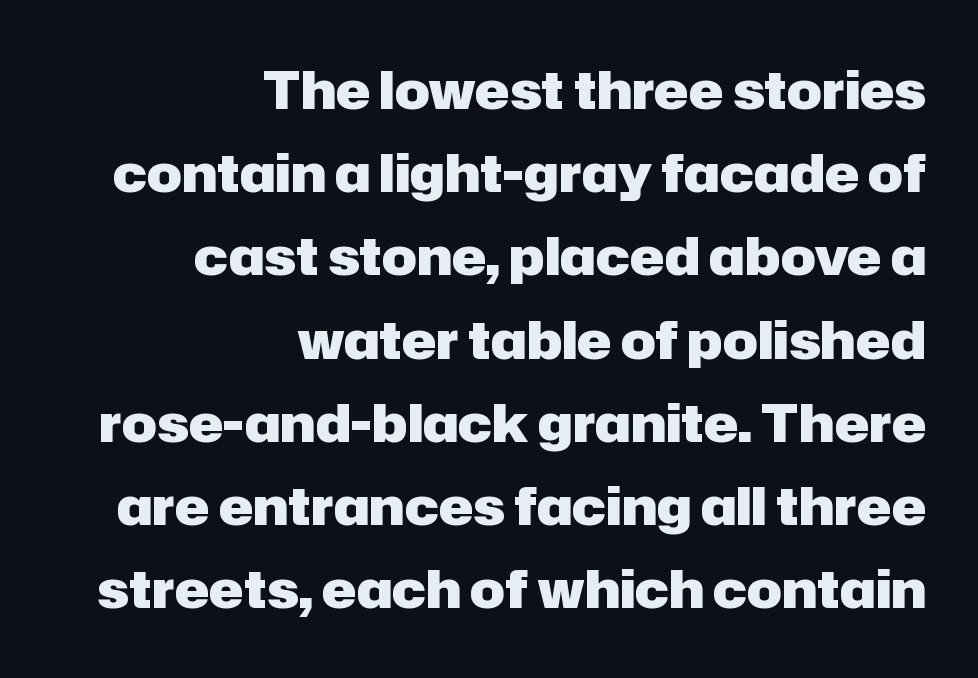
{"serif": "no", "italic": "no", "bold": "yes", "weight": "heavy", "width": "normal", "stroke_contrast": "low", "x_height": "medium", "monospaced": "no", "underline": "no", "align": "right", "line_spacing": "normal", "line_spacing_ratio": 1.6, "letter_spacing": "normal", "letter_spacing_em": 0.0, "glyph_px": 52}
